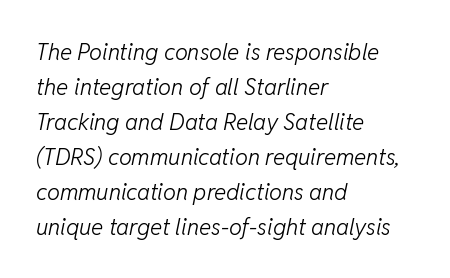
Designer's note — italics engaged. The specimen omits any rule beneath the text block's lines. Evenly set lines give the paragraph a standard silhouette. Short note: letters normally spaced.
